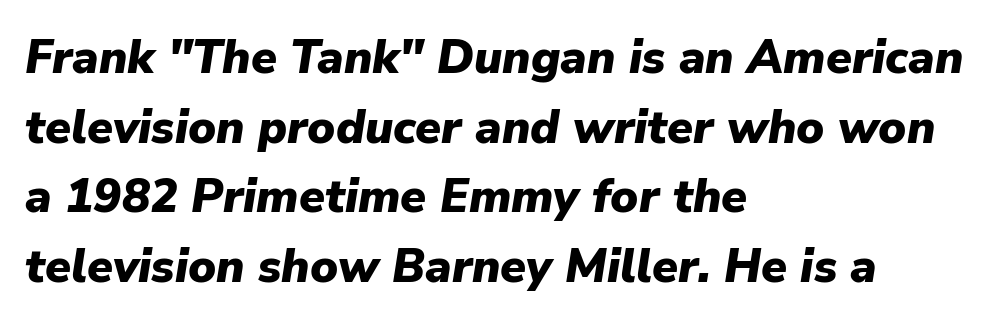
Q: Is the text bold? A: Yes.
Q: Is the text italic (slanted)? A: Yes, it leans right by about 9 degrees.
Q: Is the text underlined? A: No.
Q: How is the paragraph aligned? A: Left-aligned.
Q: Is the spacing between letters normal or unusually wide? A: Normal.
Q: Is the spacing between lines tight, normal or loose? A: Normal.
Q: Width (condensed, normal, or wide)? A: Normal.
Q: Stroke contrast? A: Low.
Q: x-height? A: Medium.
Q: Monospaced? A: No.
